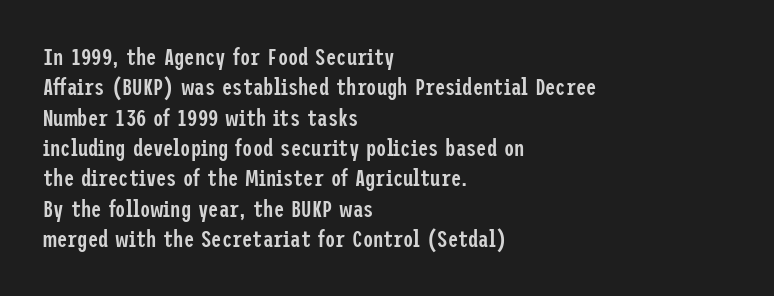
{"italic": "no", "bold": "semi", "underline": "no", "align": "left", "line_spacing": "normal", "line_spacing_ratio": 1.32, "letter_spacing": "normal", "letter_spacing_em": 0.0, "glyph_px": 23}
